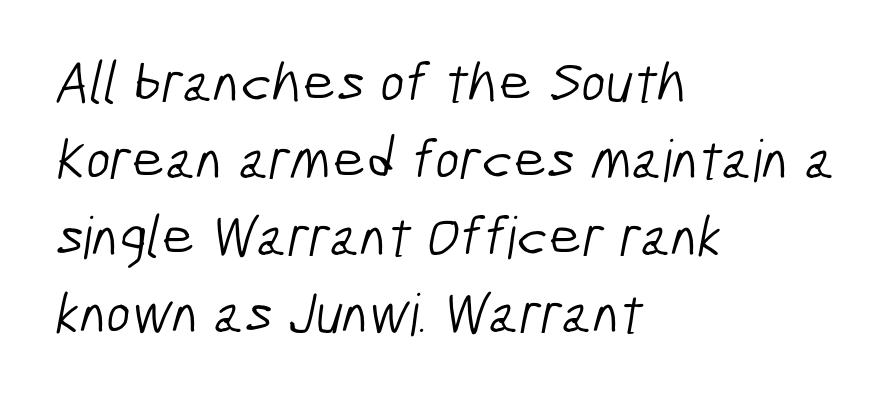
Q: Is the text bold? A: No.
Q: Is the typeface a serif or a sans-serif typeface? A: Sans-serif.
Q: Is the text underlined? A: No.
Q: How is the paragraph aligned? A: Left-aligned.
Q: Is the spacing between letters normal or unusually wide? A: Normal.
Q: Is the spacing between lines tight, normal or loose? A: Normal.
Q: Width (condensed, normal, or wide)? A: Condensed.
Q: Stroke contrast? A: Low.
Q: x-height? A: Medium.
Q: Monospaced? A: No.
